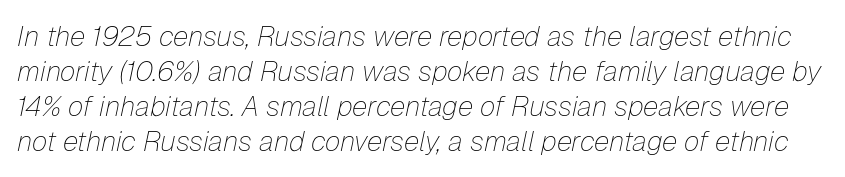
Q: Is the text bold? A: No.
Q: Is the text italic (slanted)? A: Yes, it leans right by about 12 degrees.
Q: Is the text underlined? A: No.
Q: Is the spacing between letters normal or unusually wide? A: Normal.
Q: Is the spacing between lines tight, normal or loose? A: Normal.
Q: Width (condensed, normal, or wide)? A: Normal.
Q: Stroke contrast? A: Low.
Q: x-height? A: Medium.
Q: Monospaced? A: No.
